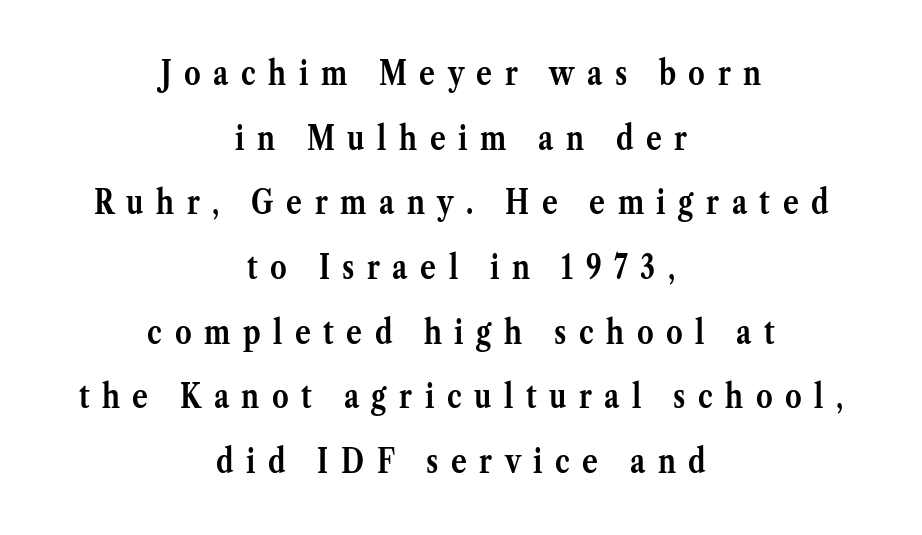
{"serif": "yes", "italic": "no", "bold": "yes", "weight": "semibold", "width": "normal", "stroke_contrast": "medium", "x_height": "medium", "monospaced": "no", "underline": "no", "align": "center", "line_spacing": "loose", "line_spacing_ratio": 1.96, "letter_spacing": "wide", "letter_spacing_em": 0.38, "glyph_px": 33}
